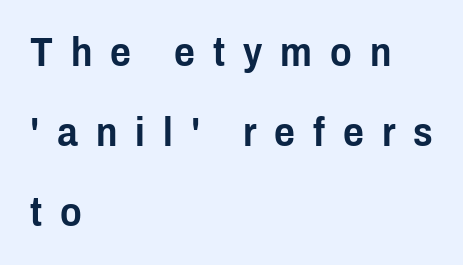
The image shows 40 px condensed sans-serif type, upright; set left-aligned, loose line spacing (2.0x), unusually wide letter spacing (+0.45 em), not underlined; low stroke contrast and a medium x-height.
